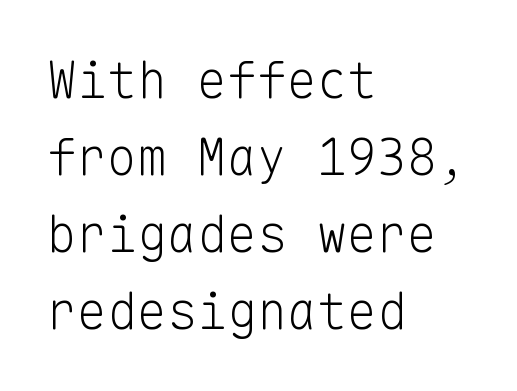
The typography opts for an upright posture over an oblique one. Evenly set lines give the paragraph a standard silhouette. Unbolded letterforms with no extra heft. In CSS terms this would be text-align: left. Tracking here is standard; glyphs follow each other at the usual distance. Is this a fixed-width face? Yes — each glyph sits in an identical cell.
